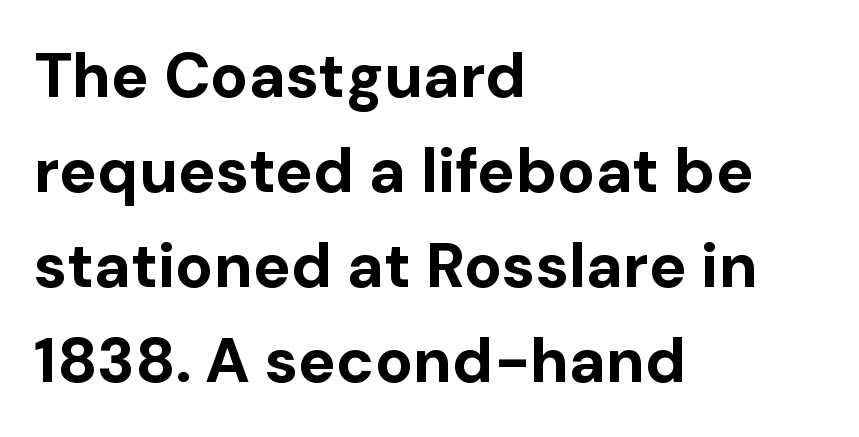
Q: Is the text bold? A: Yes.
Q: Is the text italic (slanted)? A: No, it is upright.
Q: Is the typeface a serif or a sans-serif typeface? A: Sans-serif.
Q: Is the text underlined? A: No.
Q: How is the paragraph aligned? A: Left-aligned.
Q: Is the spacing between letters normal or unusually wide? A: Normal.
Q: Is the spacing between lines tight, normal or loose? A: Normal.
Q: Width (condensed, normal, or wide)? A: Normal.
Q: Stroke contrast? A: Low.
Q: x-height? A: Medium.
Q: Monospaced? A: No.
